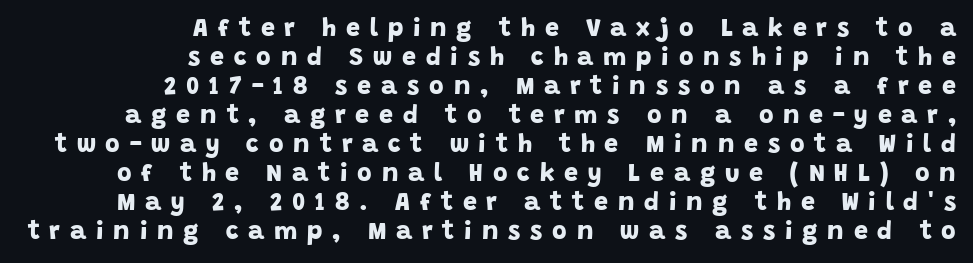
Stroke thickness is high; the sample reads as a true bold. What stands out about the letter spacing? Its width — letters are far apart. Quick note: underline off. Alignment: flush right.
